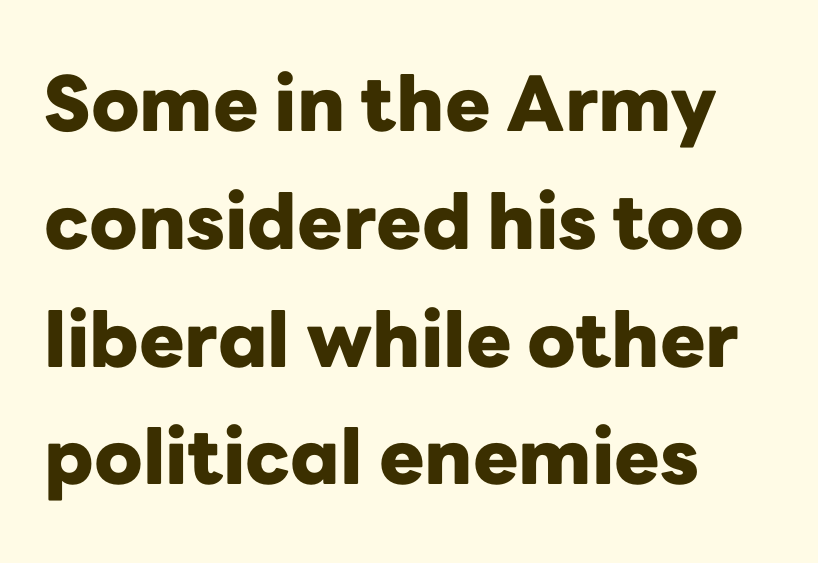
The image shows 76 px heavy sans-serif type, upright; set left-aligned, normal line spacing (1.55x), normal letter spacing, not underlined; low stroke contrast and a medium x-height.
